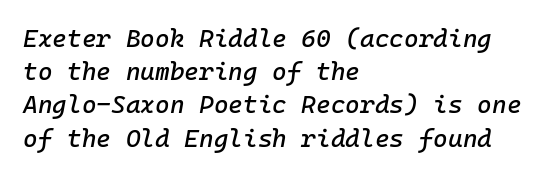
Q: Is the text italic (slanted)? A: Yes, it leans right by about 10 degrees.
Q: Is the text underlined? A: No.
Q: How is the paragraph aligned? A: Left-aligned.
Q: Is the spacing between letters normal or unusually wide? A: Normal.
Q: Is the spacing between lines tight, normal or loose? A: Normal.
